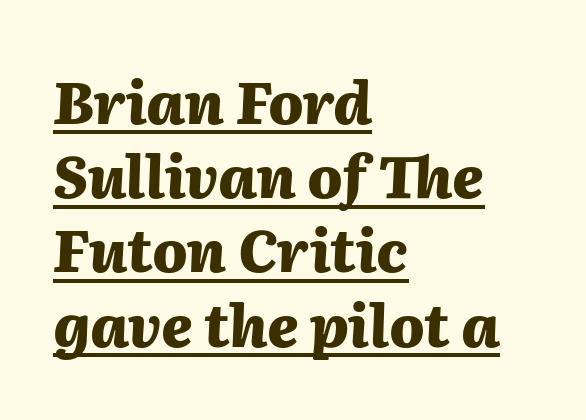
Q: Is the text bold? A: Yes.
Q: Is the text italic (slanted)? A: Yes, it leans right by about 2 degrees.
Q: Is the text underlined? A: Yes.
Q: How is the paragraph aligned? A: Left-aligned.
Q: Is the spacing between letters normal or unusually wide? A: Normal.
Q: Is the spacing between lines tight, normal or loose? A: Normal.
Q: Width (condensed, normal, or wide)? A: Normal.
Q: Stroke contrast? A: Medium.
Q: x-height? A: Medium.
Q: Monospaced? A: No.
